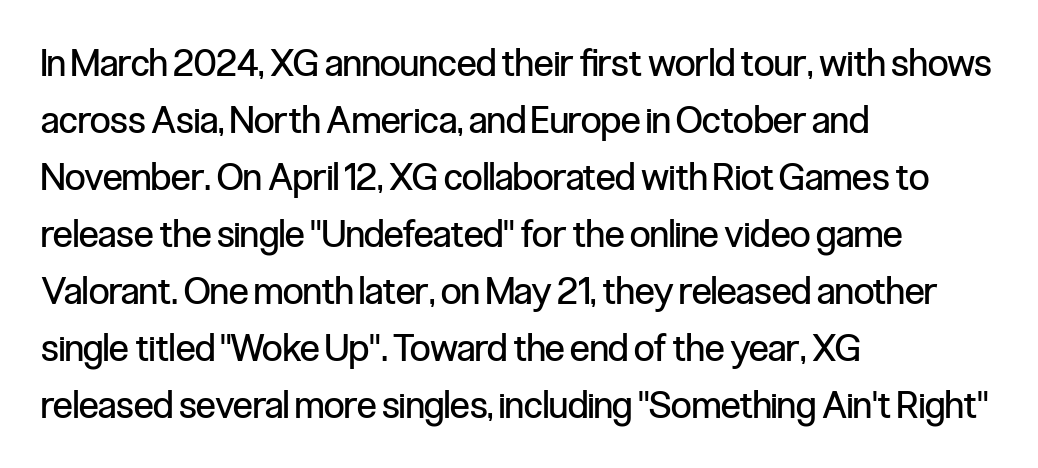
{"serif": "no", "italic": "no", "bold": "no", "weight": "regular", "width": "condensed", "stroke_contrast": "low", "x_height": "medium", "monospaced": "no", "underline": "no", "align": "left", "line_spacing": "normal", "line_spacing_ratio": 1.54, "letter_spacing": "normal", "letter_spacing_em": 0.0, "glyph_px": 37}
